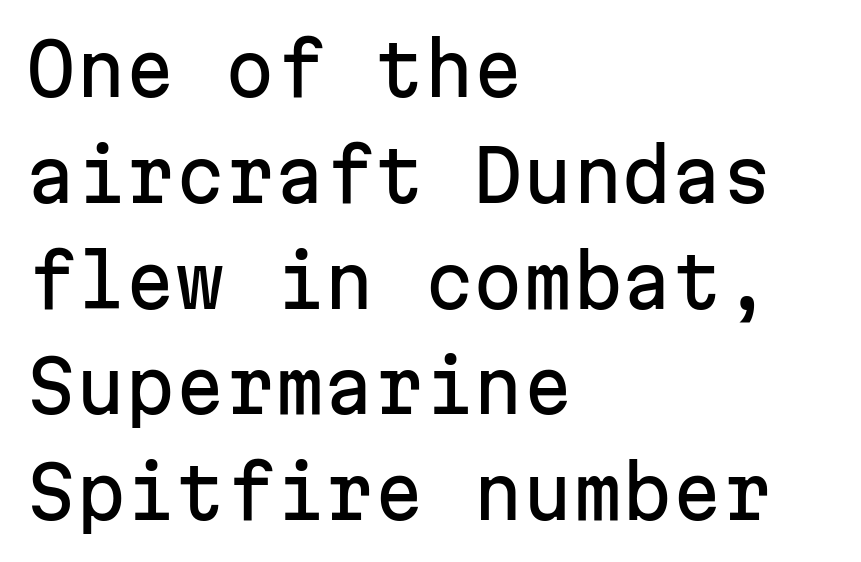
{"serif": "no", "italic": "no", "width": "normal", "stroke_contrast": "low", "x_height": "medium", "monospaced": "yes", "underline": "no", "align": "left", "line_spacing": "normal", "line_spacing_ratio": 1.49, "letter_spacing": "normal", "letter_spacing_em": 0.0, "glyph_px": 71}
